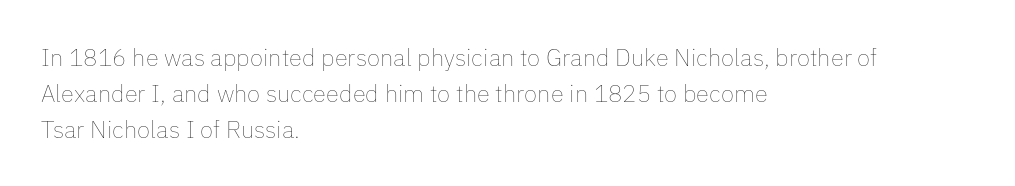
Q: Is the text bold? A: No.
Q: Is the text italic (slanted)? A: No, it is upright.
Q: Is the text underlined? A: No.
Q: How is the paragraph aligned? A: Left-aligned.
Q: Is the spacing between letters normal or unusually wide? A: Normal.
Q: Is the spacing between lines tight, normal or loose? A: Normal.
